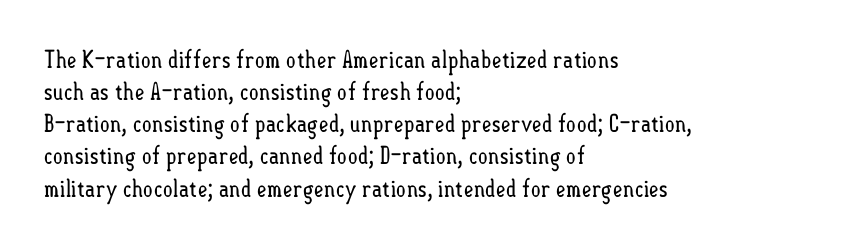
The image shows 24 px text type, upright; set left-aligned, normal line spacing (1.34x), normal letter spacing, not underlined.
